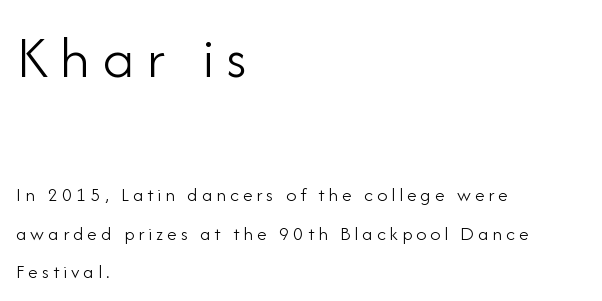
The image shows 61 px light sans-serif type, upright; set left-aligned, loose line spacing (1.91x), unusually wide letter spacing (+0.2 em), not underlined; the first (top) block is 3.05x larger; low stroke contrast and a small x-height.
